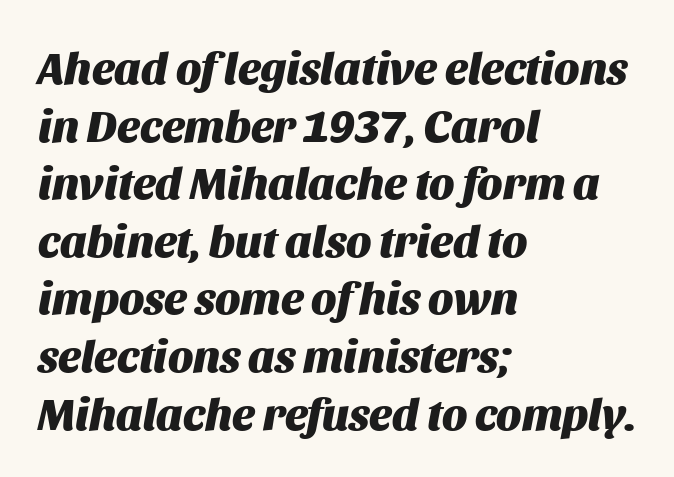
Q: Is the text bold? A: Yes.
Q: Is the text italic (slanted)? A: Yes, it leans right by about 11 degrees.
Q: Is the text underlined? A: No.
Q: How is the paragraph aligned? A: Left-aligned.
Q: Is the spacing between letters normal or unusually wide? A: Normal.
Q: Is the spacing between lines tight, normal or loose? A: Normal.
Q: Width (condensed, normal, or wide)? A: Normal.
Q: Stroke contrast? A: Medium.
Q: x-height? A: Large.
Q: Monospaced? A: No.
